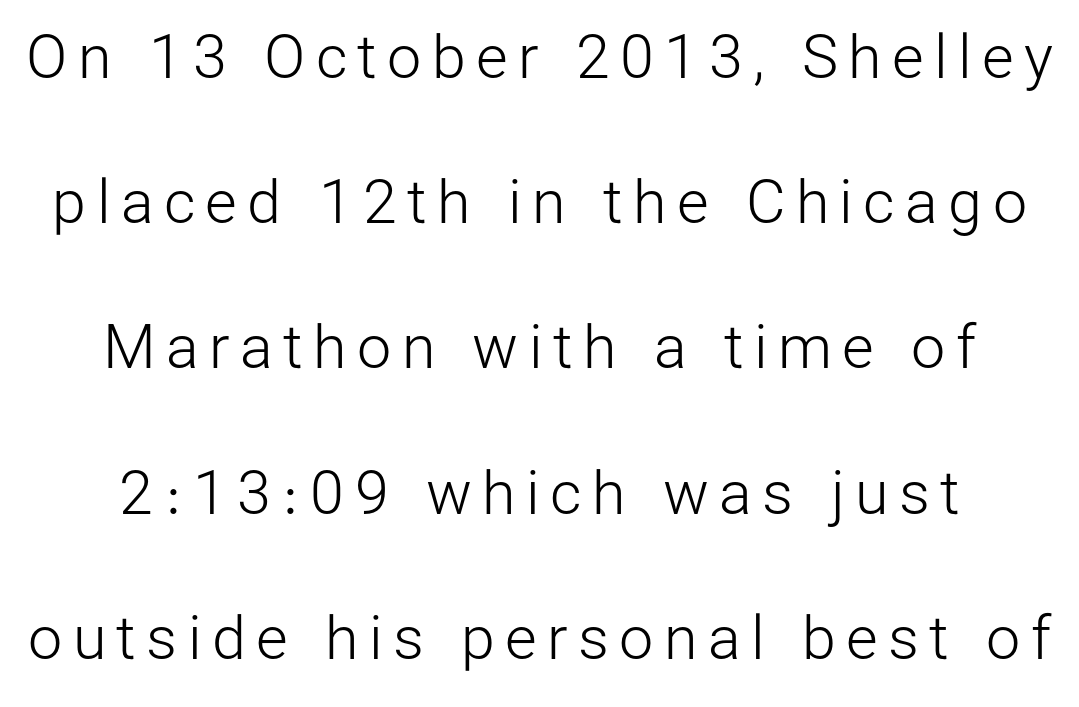
Q: Is the text bold? A: No.
Q: Is the text italic (slanted)? A: No, it is upright.
Q: Is the typeface a serif or a sans-serif typeface? A: Sans-serif.
Q: Is the text underlined? A: No.
Q: How is the paragraph aligned? A: Centered.
Q: Is the spacing between lines tight, normal or loose? A: Loose.
Q: Width (condensed, normal, or wide)? A: Normal.
Q: Stroke contrast? A: Low.
Q: x-height? A: Medium.
Q: Monospaced? A: No.
